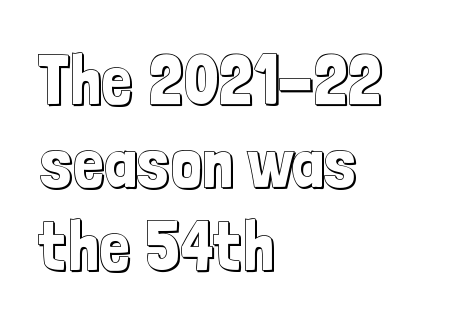
{"italic": "no", "width": "condensed", "x_height": "medium", "monospaced": "no", "underline": "no", "align": "left", "line_spacing_ratio": 1.2, "letter_spacing": "normal", "letter_spacing_em": 0.0, "glyph_px": 69}
